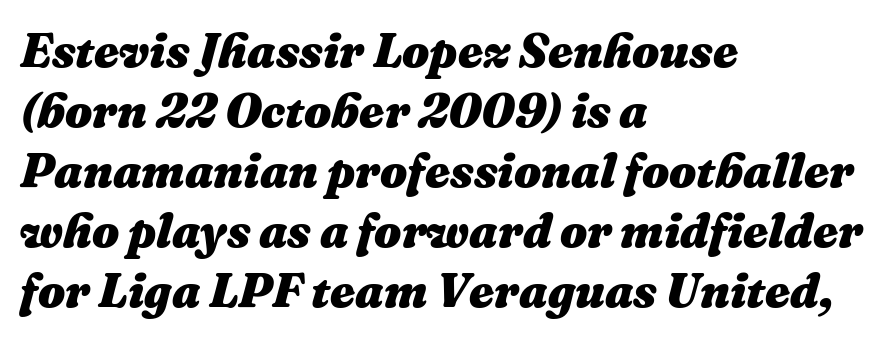
It's the slanting kind of type. Quick note: underline off. The passage shown is emphatically bold. The rendering anchors every line to the left-hand side. The space between consecutive lines is moderate. Proportional: the letters do not fall into vertical columns.
